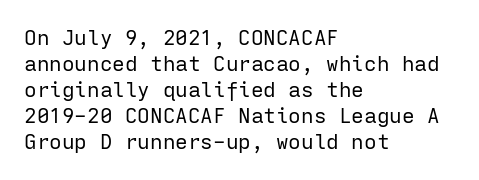
Q: Is the text bold? A: No.
Q: Is the text italic (slanted)? A: No, it is upright.
Q: Is the text underlined? A: No.
Q: How is the paragraph aligned? A: Left-aligned.
Q: Is the spacing between letters normal or unusually wide? A: Normal.
